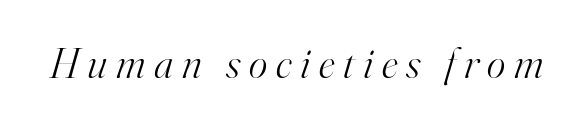
Q: Is the text bold? A: No.
Q: Is the text italic (slanted)? A: Yes, it leans right by about 16 degrees.
Q: Is the typeface a serif or a sans-serif typeface? A: Serif.
Q: Is the text underlined? A: No.
Q: Is the spacing between letters normal or unusually wide? A: Unusually wide.
Q: Width (condensed, normal, or wide)? A: Normal.
Q: Stroke contrast? A: High.
Q: x-height? A: Small.
Q: Monospaced? A: No.
